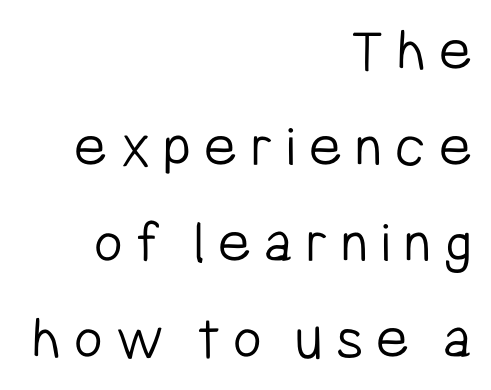
Q: Is the text bold? A: No.
Q: Is the text italic (slanted)? A: No, it is upright.
Q: Is the typeface a serif or a sans-serif typeface? A: Sans-serif.
Q: Is the text underlined? A: No.
Q: How is the paragraph aligned? A: Right-aligned.
Q: Is the spacing between letters normal or unusually wide? A: Unusually wide.
Q: Is the spacing between lines tight, normal or loose? A: Normal.
Q: Width (condensed, normal, or wide)? A: Condensed.
Q: Stroke contrast? A: Low.
Q: x-height? A: Medium.
Q: Monospaced? A: No.
